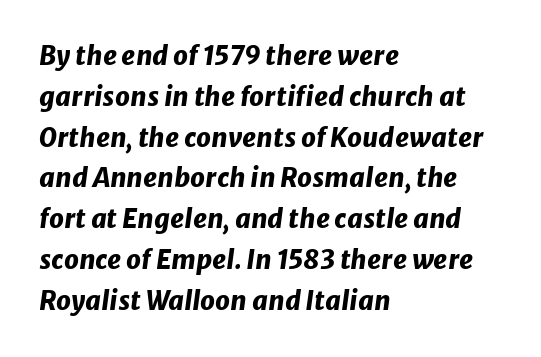
{"italic": "yes", "lean": "right", "slant_degrees": 8, "bold": "yes", "underline": "no", "align": "left", "line_spacing": "normal", "line_spacing_ratio": 1.57, "letter_spacing": "normal", "letter_spacing_em": 0.0, "glyph_px": 26}
